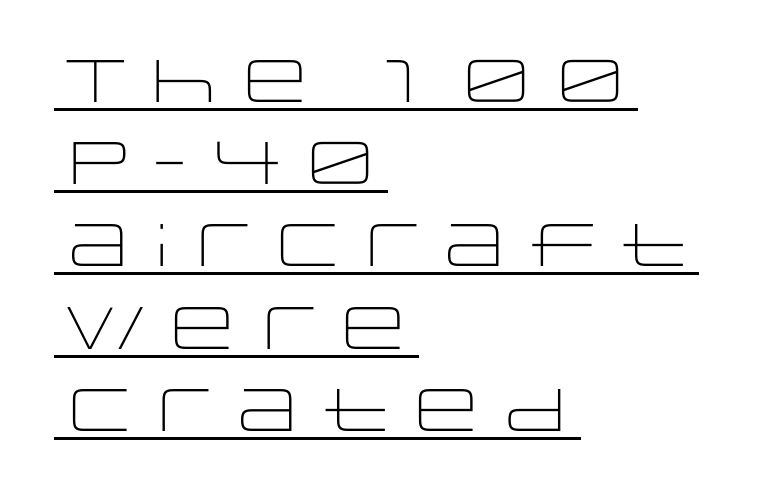
The image shows 60 px light, wide sans-serif type, upright; set left-aligned, normal line spacing (1.37x), normal letter spacing, underlined; low stroke contrast and a large x-height.
